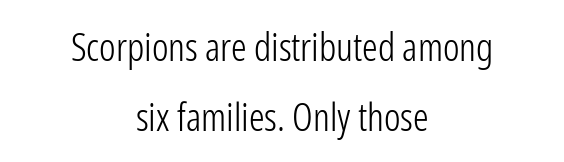
Does extra space separate the letters? No, they use regular spacing. These lines are rendered in a variable-pitch font. This is not heavy type; no bold has been used. Which margin do the lines hug? Neither — every line sits in the middle.
